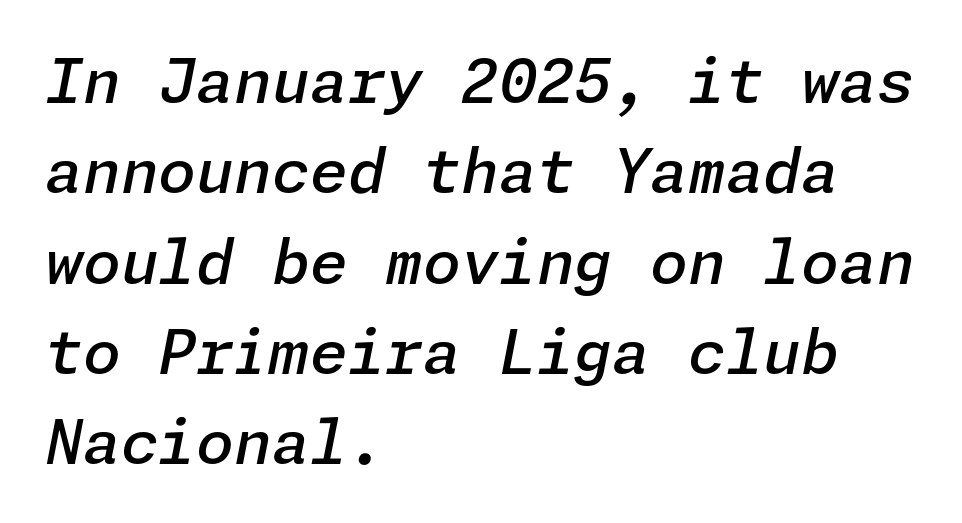
This is the in-between weight designers call semibold or demi. The face used here has a pronounced slope to its letters. Caption: standard tracking, unaltered. The block of text has a typical density, with ordinary space between rows.
